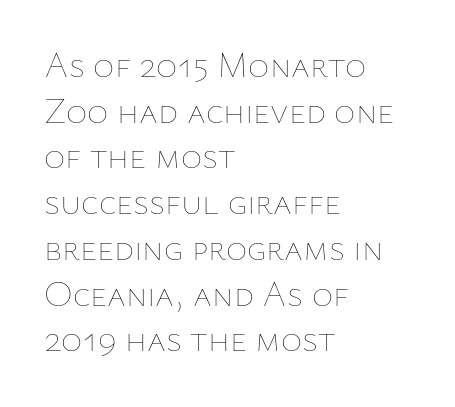
{"italic": "no", "bold": "no", "weight": "thin", "width": "normal", "stroke_contrast": "low", "x_height": "medium", "monospaced": "no", "underline": "no", "align": "left", "line_spacing": "normal", "line_spacing_ratio": 1.27, "letter_spacing": "normal", "letter_spacing_em": 0.0, "glyph_px": 36}
